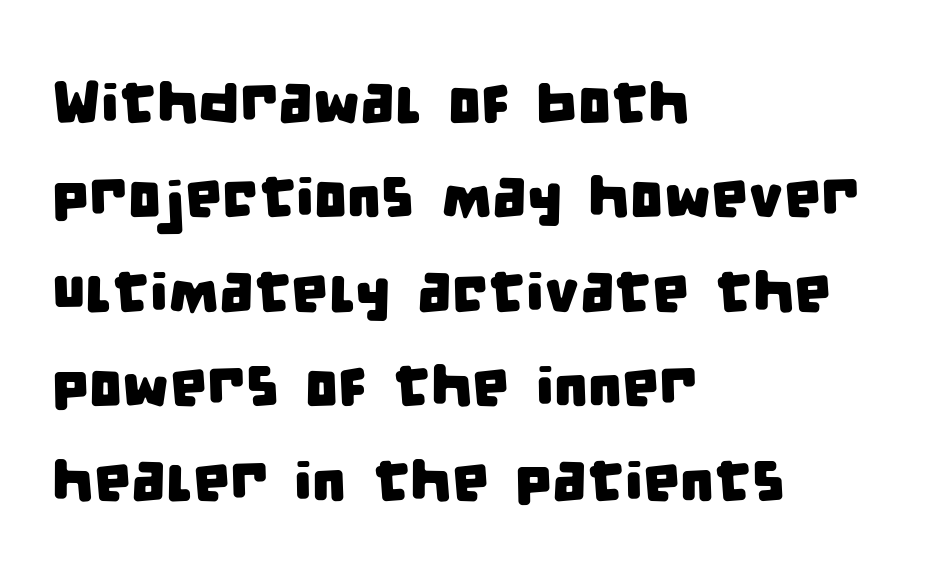
Unlike a traditional serif, this face leaves its strokes unadorned. Think of a printed novel: that variable character pitch is what you see here. The setting favours the left margin, as ordinary paragraphs usually do. Decoration check: the copy has no underline. Each new line begins a customary step beneath the previous one.
